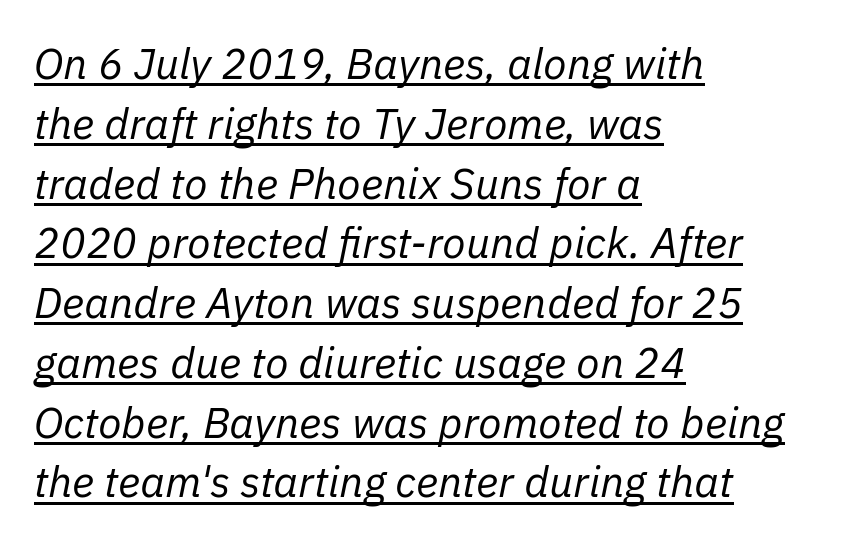
{"italic": "yes", "lean": "right", "slant_degrees": 11, "bold": "no", "weight": "regular", "width": "normal", "stroke_contrast": "low", "x_height": "medium", "monospaced": "no", "underline": "yes", "align": "left", "line_spacing": "normal", "line_spacing_ratio": 1.39, "letter_spacing": "normal", "letter_spacing_em": 0.0, "glyph_px": 43}
